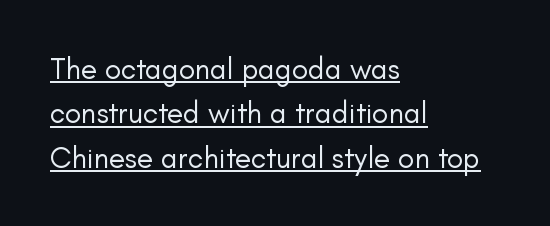
Typographically, this falls in the sans-serif category. Does extra space separate the letters? No, they use regular spacing. Each letter keeps its own natural width here, so spacing adapts to shape. No extra ink here — the face is not bold. In designer terms, the underline attribute is active on this setting. Every stem runs plumb, perpendicular to the baseline.
